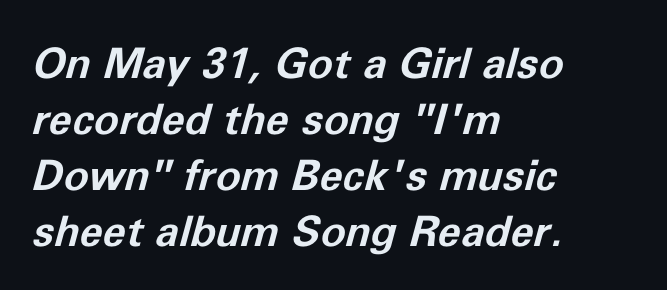
{"italic": "yes", "lean": "right", "slant_degrees": 11, "bold": "yes", "weight": "bold", "width": "normal", "stroke_contrast": "low", "x_height": "medium", "monospaced": "no", "underline": "no", "align": "left", "line_spacing": "normal", "line_spacing_ratio": 1.33, "letter_spacing": "normal", "letter_spacing_em": 0.0, "glyph_px": 42}
